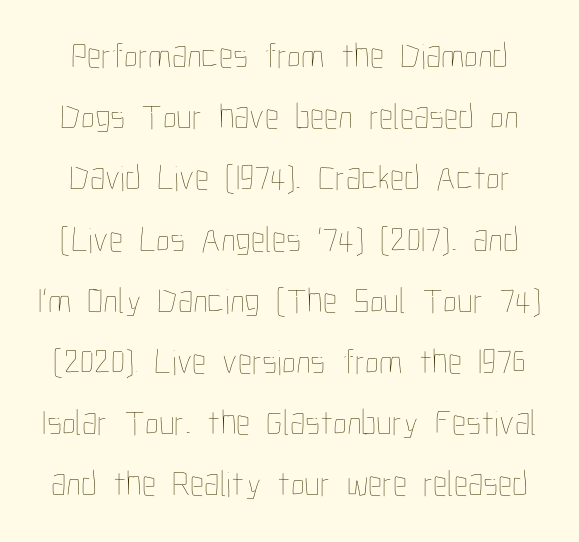
The image shows 36 px thin, condensed type, upright; set normal line spacing (1.7x), normal letter spacing, not underlined; low stroke contrast and a medium x-height.
